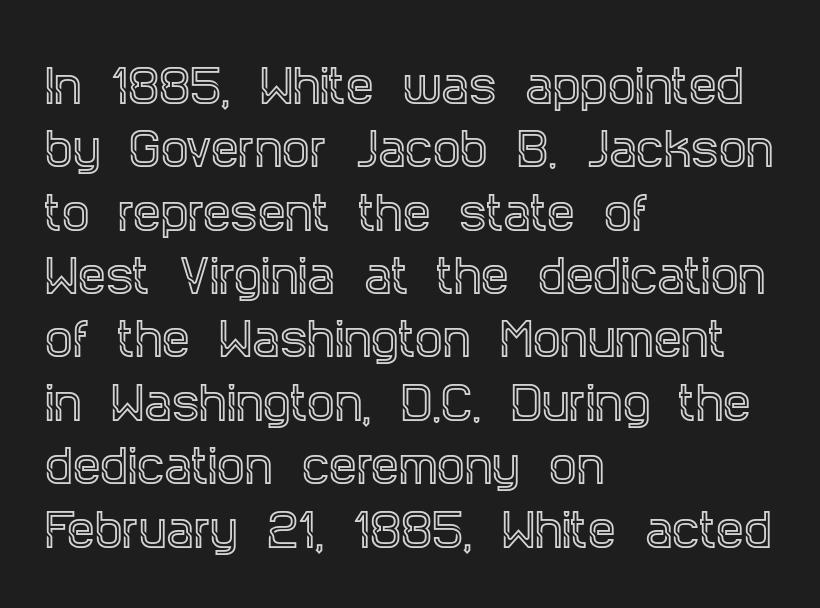
The type is set solid horizontally, with unmodified tracking. This rendering uses left alignment, leaving the right contour irregular. Descenders are the only things crossing below the line. I'd call this a serif setting — the letters wear small feet. The face used here is proportionally spaced, like ordinary book or web type.
